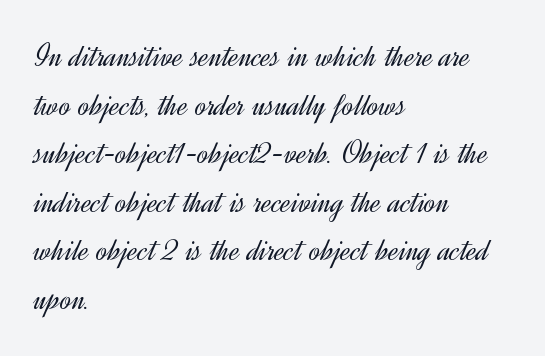
{"serif": "no", "bold": "no", "weight": "light", "width": "normal", "x_height": "small", "monospaced": "no", "underline": "no", "align": "left", "line_spacing": "normal", "line_spacing_ratio": 1.43, "letter_spacing": "normal", "letter_spacing_em": 0.0, "glyph_px": 34}
